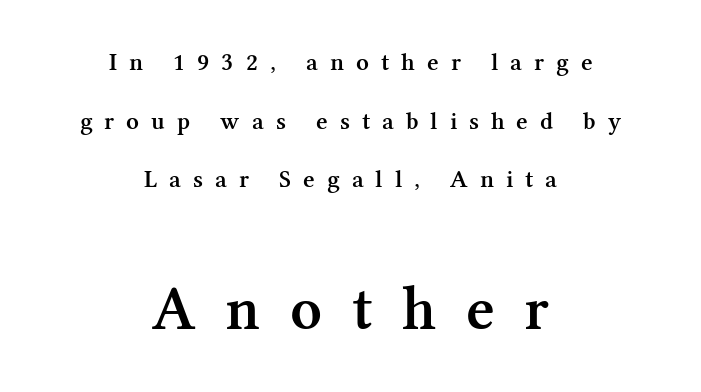
The image shows 62 px semibold serif type, upright; set centered, loose line spacing (2.35x), unusually wide letter spacing (+0.48 em), not underlined; the second (bottom) block is 2.48x larger; medium stroke contrast and a medium x-height.
